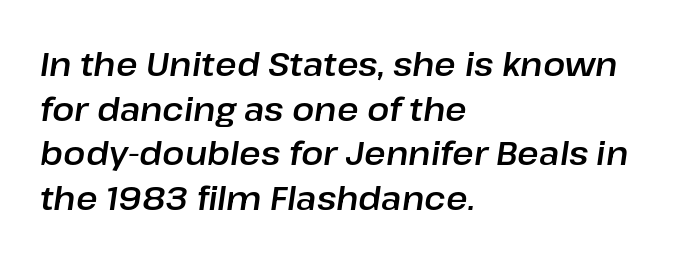
Q: Is the text italic (slanted)? A: Yes, it leans right by about 8 degrees.
Q: Is the text underlined? A: No.
Q: How is the paragraph aligned? A: Left-aligned.
Q: Is the spacing between letters normal or unusually wide? A: Normal.
Q: Is the spacing between lines tight, normal or loose? A: Normal.
Q: Width (condensed, normal, or wide)? A: Normal.
Q: Stroke contrast? A: Low.
Q: x-height? A: Medium.
Q: Monospaced? A: No.
